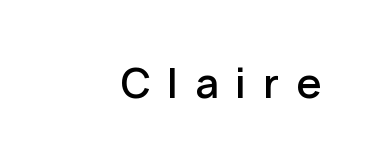
Q: Is the text bold? A: Semi-bold.
Q: Is the text italic (slanted)? A: No, it is upright.
Q: Is the typeface a serif or a sans-serif typeface? A: Sans-serif.
Q: Is the text underlined? A: No.
Q: Is the spacing between letters normal or unusually wide? A: Unusually wide.
Q: Width (condensed, normal, or wide)? A: Normal.
Q: Stroke contrast? A: Low.
Q: x-height? A: Medium.
Q: Monospaced? A: No.
